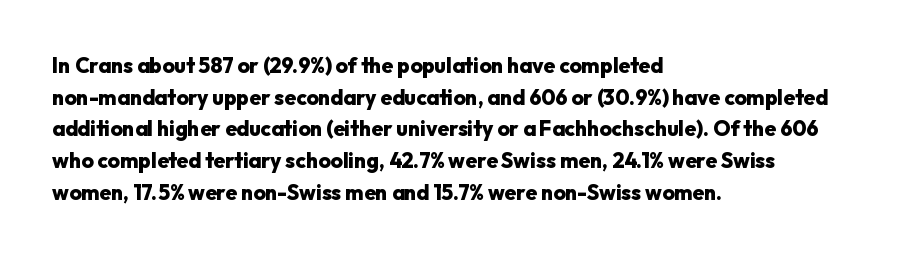
The image shows 21 px bold type, upright; set left-aligned, normal line spacing (1.51x), normal letter spacing, not underlined.
